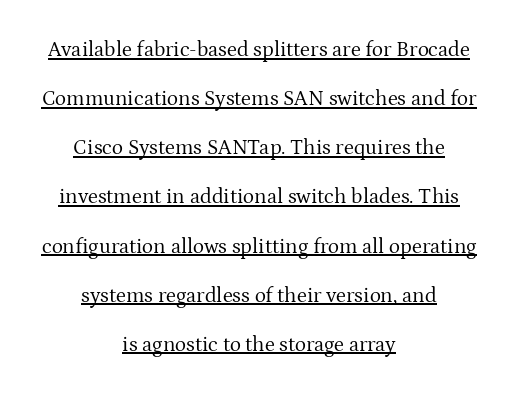
Caption: face not bold, strokes unweighted. The setting favours the middle, as headings and verse often do. Tracking value appears to be zero — textbook default spacing. This is underlined copy, the kind a proofreader might mark for attention. Do the letters lean? They stand straight.
